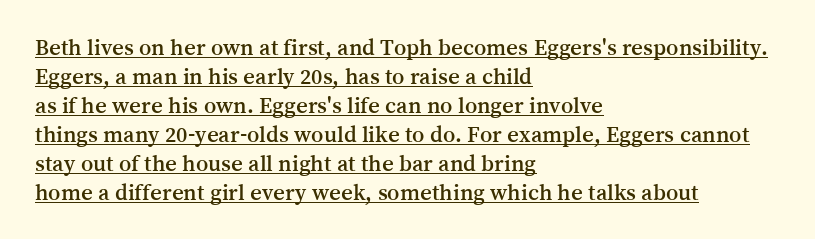
Q: Is the text italic (slanted)? A: No, it is upright.
Q: Is the text underlined? A: Yes.
Q: How is the paragraph aligned? A: Left-aligned.
Q: Is the spacing between letters normal or unusually wide? A: Normal.
Q: Is the spacing between lines tight, normal or loose? A: Normal.
